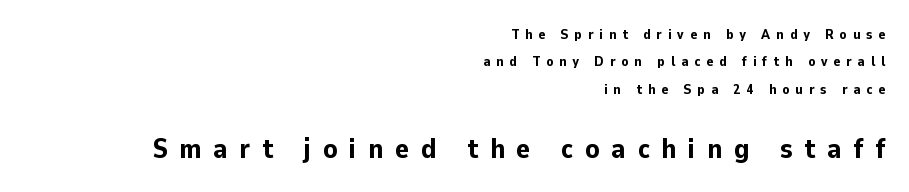
{"serif": "no", "italic": "no", "bold": "yes", "weight": "bold", "width": "normal", "stroke_contrast": "low", "x_height": "medium", "monospaced": "no", "underline": "no", "align": "right", "line_spacing": "loose", "line_spacing_ratio": 1.96, "letter_spacing": "wide", "letter_spacing_em": 0.43, "larger_block": "second", "size_ratio": 2.0, "glyph_px": 28}
